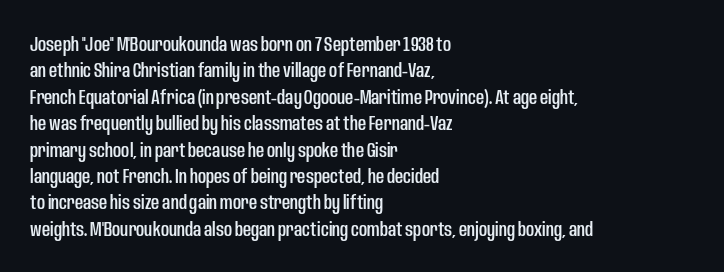
{"italic": "no", "underline": "no", "align": "left", "line_spacing": "normal", "line_spacing_ratio": 1.32, "letter_spacing": "normal", "letter_spacing_em": 0.0, "glyph_px": 20}
